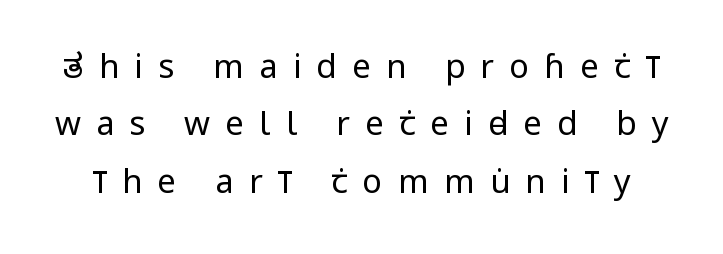
{"serif": "no", "italic": "no", "bold": "no", "weight": "regular", "width": "condensed", "stroke_contrast": "low", "x_height": "large", "monospaced": "no", "underline": "no", "line_spacing_ratio": 1.74, "letter_spacing": "wide", "letter_spacing_em": 0.46, "glyph_px": 33}
